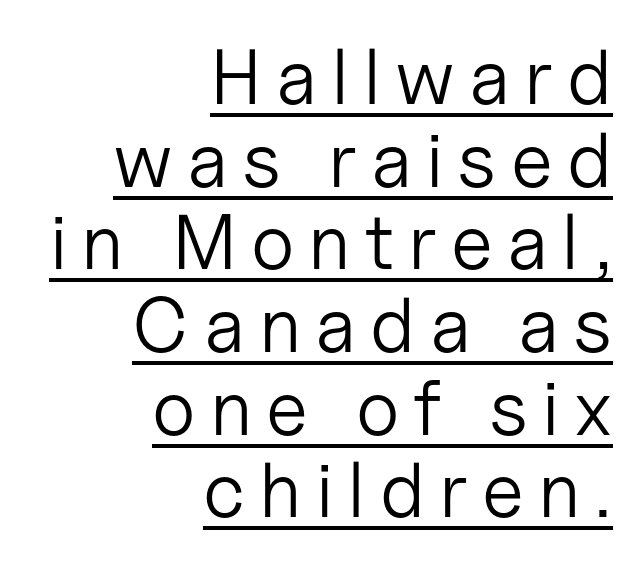
{"serif": "no", "italic": "no", "bold": "no", "weight": "light", "width": "normal", "stroke_contrast": "low", "x_height": "medium", "monospaced": "no", "underline": "yes", "align": "right", "line_spacing": "tight", "line_spacing_ratio": 1.06, "glyph_px": 78}
